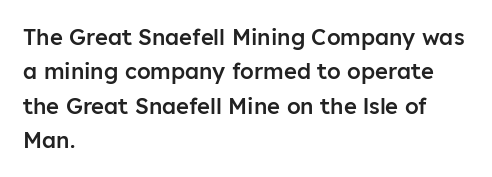
Q: Is the text bold? A: Semi-bold.
Q: Is the text italic (slanted)? A: No, it is upright.
Q: Is the text underlined? A: No.
Q: How is the paragraph aligned? A: Left-aligned.
Q: Is the spacing between letters normal or unusually wide? A: Normal.
Q: Is the spacing between lines tight, normal or loose? A: Normal.
